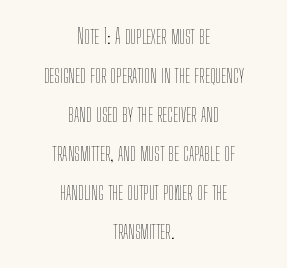
The strokes carry an ordinary text weight at most. Letter spacing: default. Casual observation: everything's sitting right in the middle. Italic? Not at all — the glyphs are vertical. Descenders are the only things crossing below the line.
